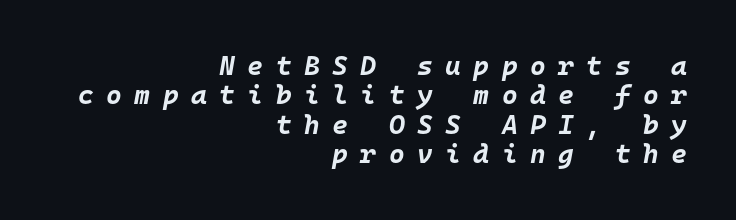
{"italic": "yes", "lean": "right", "slant_degrees": 10, "bold": "yes", "underline": "no", "align": "right", "line_spacing": "tight", "line_spacing_ratio": 1.09, "letter_spacing": "wide", "letter_spacing_em": 0.46, "glyph_px": 27}
